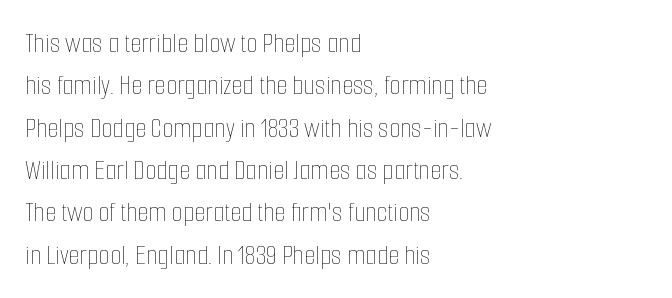
{"italic": "no", "bold": "no", "weight": "thin", "width": "condensed", "stroke_contrast": "low", "x_height": "medium", "monospaced": "no", "underline": "no", "align": "left", "line_spacing": "normal", "line_spacing_ratio": 1.46, "letter_spacing": "normal", "letter_spacing_em": 0.0, "glyph_px": 29}
